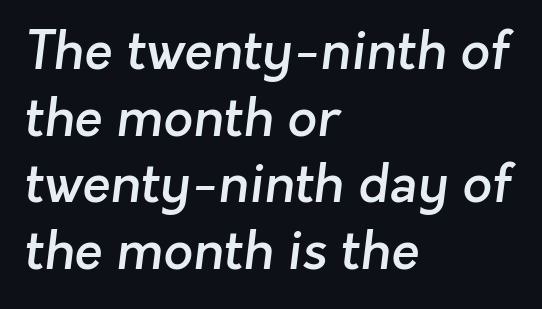
Q: Is the text bold? A: Semi-bold.
Q: Is the typeface a serif or a sans-serif typeface? A: Sans-serif.
Q: Is the text underlined? A: No.
Q: How is the paragraph aligned? A: Left-aligned.
Q: Is the spacing between letters normal or unusually wide? A: Normal.
Q: Is the spacing between lines tight, normal or loose? A: Normal.
Q: Width (condensed, normal, or wide)? A: Normal.
Q: Stroke contrast? A: Low.
Q: x-height? A: Medium.
Q: Monospaced? A: No.
